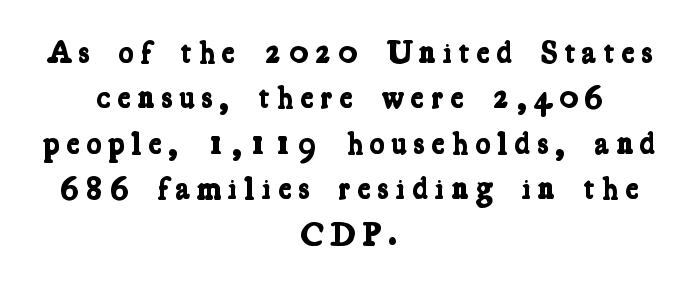
Notice how descenders clear the ascenders below comfortably — that's standard leading. The glyphs in this specimen are seriffed. The gaps between neighbouring characters are conspicuously large. The typesetter chose a symmetrical, centered arrangement here.
